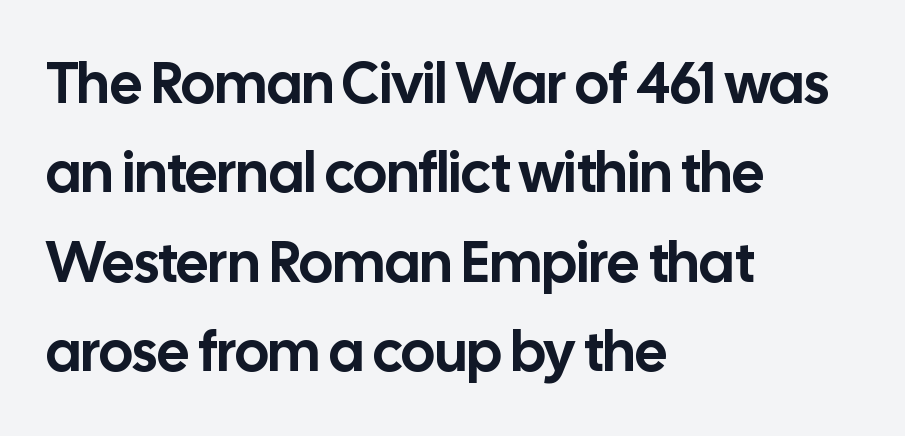
Q: Is the text italic (slanted)? A: No, it is upright.
Q: Is the typeface a serif or a sans-serif typeface? A: Sans-serif.
Q: Is the text underlined? A: No.
Q: How is the paragraph aligned? A: Left-aligned.
Q: Is the spacing between letters normal or unusually wide? A: Normal.
Q: Is the spacing between lines tight, normal or loose? A: Normal.
Q: Width (condensed, normal, or wide)? A: Normal.
Q: Stroke contrast? A: Low.
Q: x-height? A: Medium.
Q: Monospaced? A: No.
